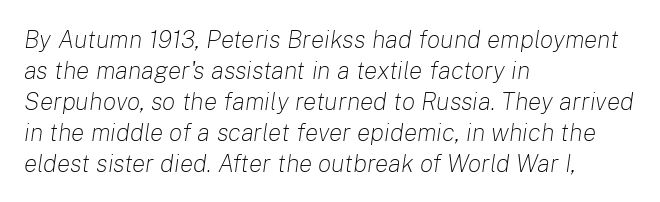
Q: Is the text bold? A: No.
Q: Is the text italic (slanted)? A: Yes, it leans right by about 8 degrees.
Q: Is the text underlined? A: No.
Q: How is the paragraph aligned? A: Left-aligned.
Q: Is the spacing between letters normal or unusually wide? A: Normal.
